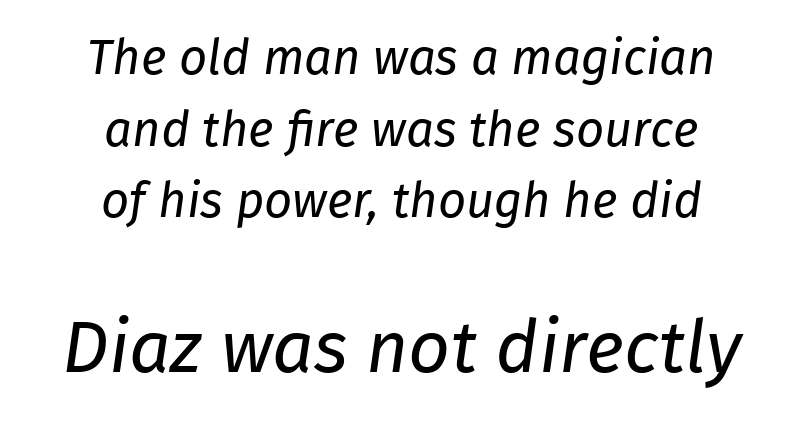
Block two is the big one; block one sits smaller above it. The rag falls on both sides of this text block equally. This sample uses plain, unmodified letter spacing. A typesetter would call this proportional, since set widths differ per character. Summary of weight: not heavy and not bold.
